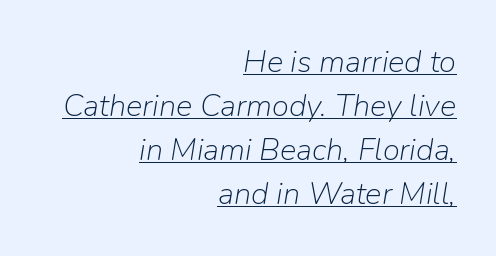
{"italic": "yes", "lean": "right", "slant_degrees": 9, "bold": "no", "weight": "light", "width": "normal", "stroke_contrast": "low", "x_height": "medium", "monospaced": "no", "underline": "yes", "align": "right", "line_spacing": "normal", "line_spacing_ratio": 1.42, "letter_spacing": "normal", "letter_spacing_em": 0.0, "glyph_px": 31}
